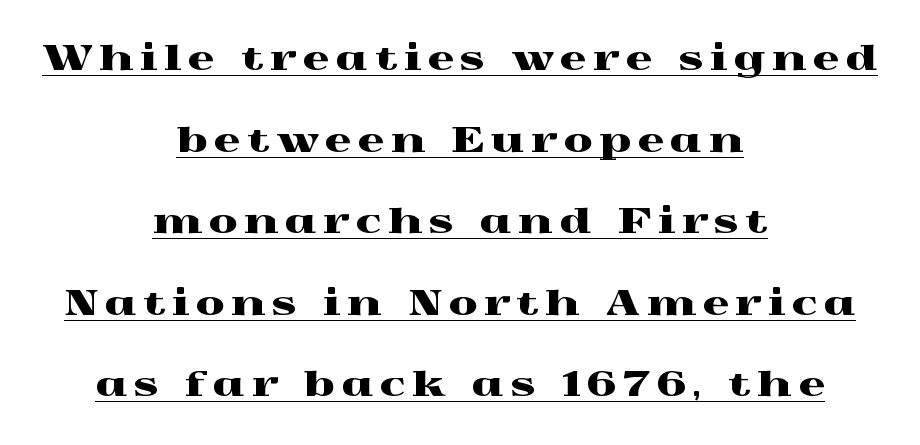
Font category for this specimen: serif. Typeset on center — no edge is straight. Has an underline been added? It has. Quick note: not italic, upright. Look at the tracking — it's clearly loosened, letters drifting apart.
